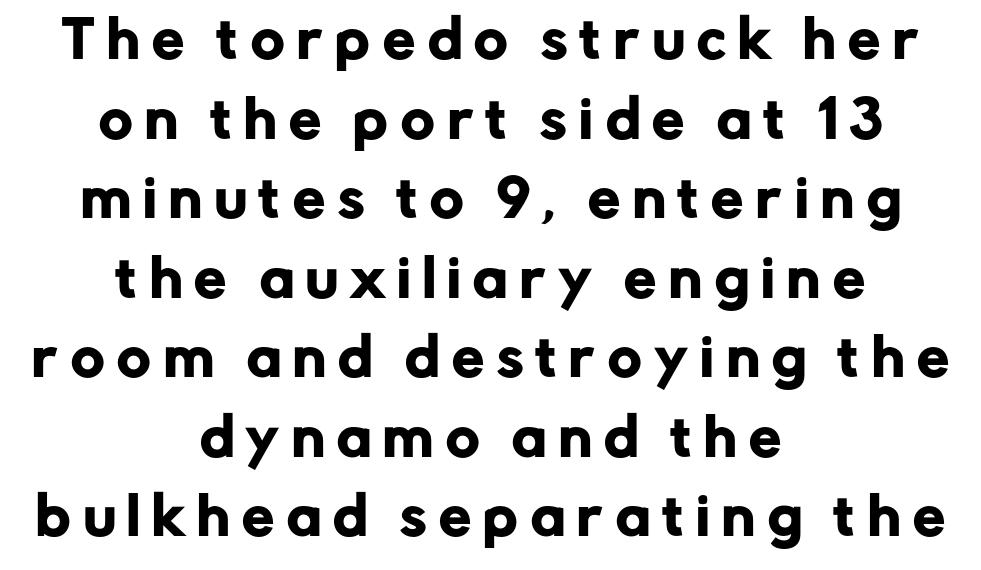
{"serif": "no", "italic": "no", "width": "normal", "stroke_contrast": "low", "x_height": "medium", "monospaced": "no", "underline": "no", "align": "center", "line_spacing": "normal", "line_spacing_ratio": 1.56, "letter_spacing": "wide", "letter_spacing_em": 0.25, "glyph_px": 51}
